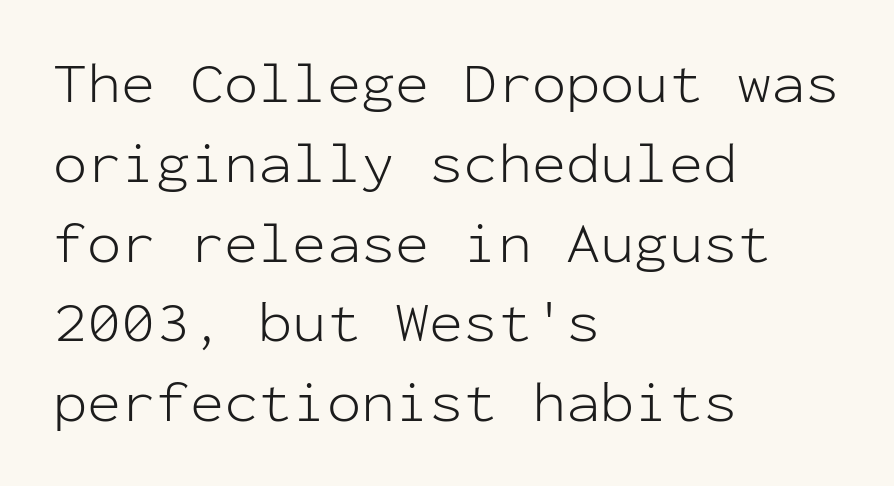
The image shows 57 px light sans-serif type, upright, monospaced; set left-aligned, normal line spacing (1.4x), normal letter spacing, not underlined; low stroke contrast and a medium x-height.
